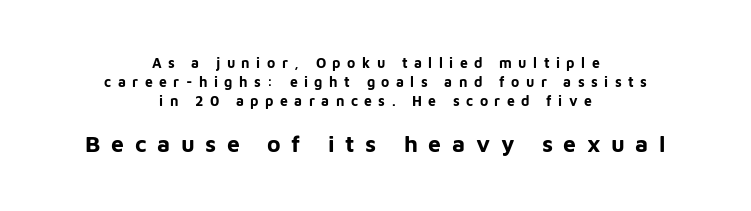
Q: Is the text bold? A: Yes.
Q: Is the text italic (slanted)? A: No, it is upright.
Q: Is the text underlined? A: No.
Q: How is the paragraph aligned? A: Centered.
Q: Is the spacing between letters normal or unusually wide? A: Unusually wide.
Q: Is the spacing between lines tight, normal or loose? A: Normal.
Q: Which block of text is set in a larger size, the first (top) or the second (bottom)? A: The second (bottom) one.
